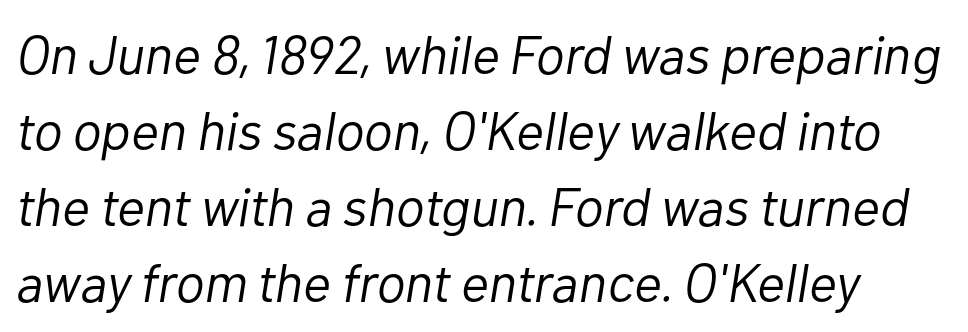
{"italic": "yes", "lean": "right", "slant_degrees": 10, "bold": "no", "weight": "light", "width": "normal", "stroke_contrast": "low", "x_height": "medium", "monospaced": "no", "underline": "no", "line_spacing": "normal", "line_spacing_ratio": 1.41, "letter_spacing": "normal", "letter_spacing_em": 0.0, "glyph_px": 54}
